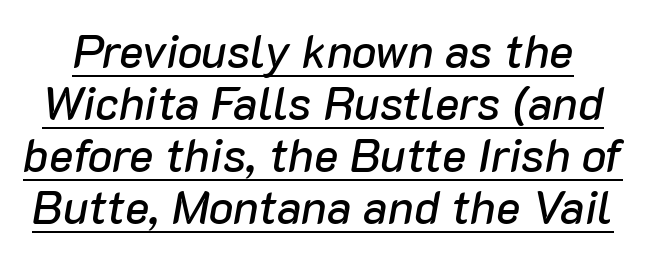
The image shows 46 px text type, italic (leaning right); set tight line spacing (1.13x), normal letter spacing, underlined; low stroke contrast and a medium x-height.
